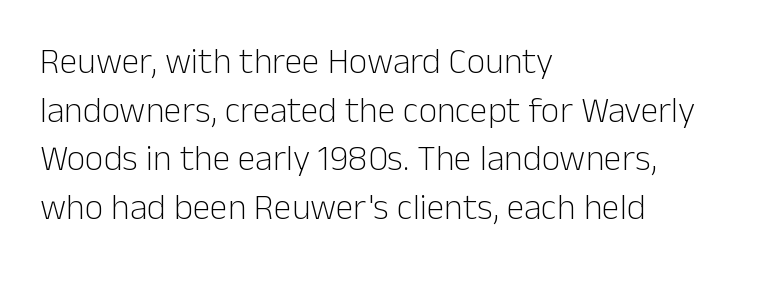
The image shows 36 px light sans-serif type, upright; set left-aligned, normal line spacing (1.35x), normal letter spacing, not underlined; low stroke contrast and a medium x-height.
